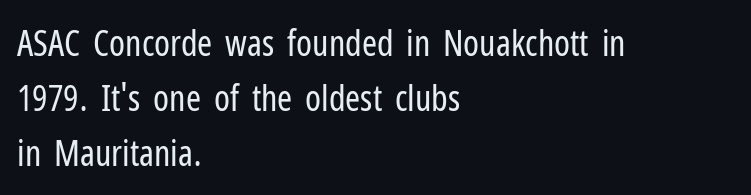
Glance below the letters and you will spot only blank space. A sans-serif font was chosen for this passage. These lines are rendered in a variable-pitch font. No extra tracking has been applied to these lines.
